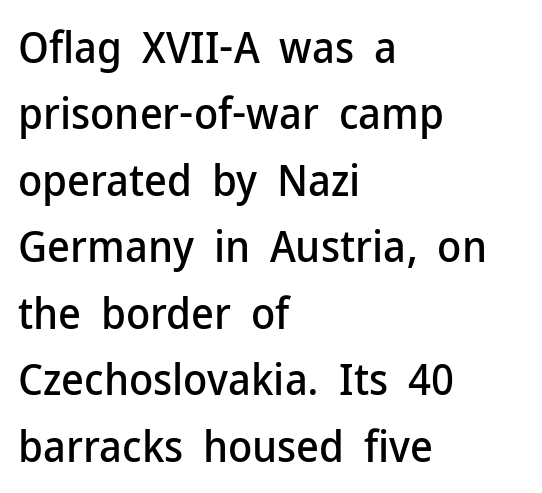
Bare-footed words on every line. Note the varied advance widths — an 'i' is clearly narrower than an 'm'. This is sans-serif lettering, the kind often seen on screens and signage. The rendering keeps characters at their native spacing.
